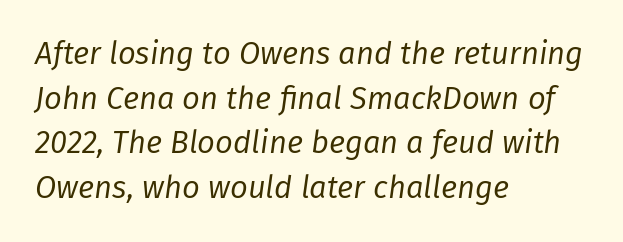
In CSS terms this would be text-align: left. Honestly, the letter spacing is just normal — you wouldn't notice it. Successive baselines arrive at the customary interval. Weight: not bold — regular or lighter. A clean baseline with only descenders dipping below it.
